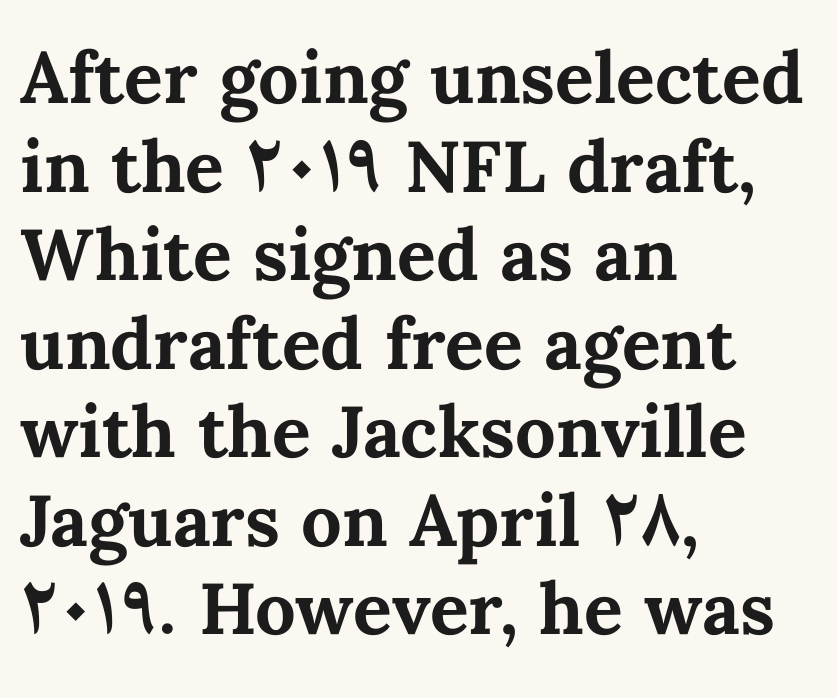
Q: Is the text bold? A: Yes.
Q: Is the text italic (slanted)? A: No, it is upright.
Q: Is the text underlined? A: No.
Q: How is the paragraph aligned? A: Left-aligned.
Q: Is the spacing between letters normal or unusually wide? A: Normal.
Q: Width (condensed, normal, or wide)? A: Normal.
Q: Stroke contrast? A: Medium.
Q: x-height? A: Medium.
Q: Monospaced? A: No.
